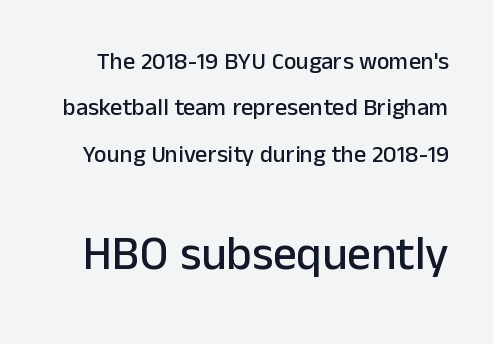
Tracking here is standard; glyphs follow each other at the usual distance. Ordinary non-slanted type is in use. Compare the two chunks: the lower has the greater cap height. The letters carry no serifs — their stems end cleanly without finishing strokes. Proportional: the letters do not fall into vertical columns.
